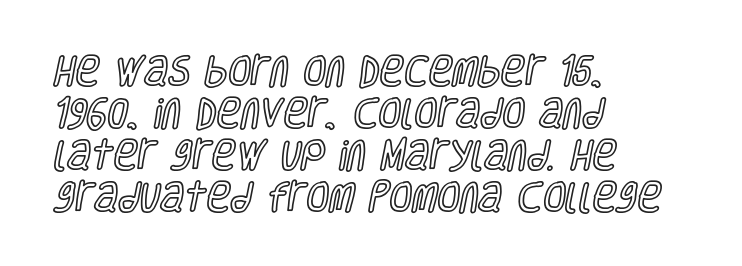
Q: Is the text italic (slanted)? A: Yes.
Q: Is the text underlined? A: No.
Q: How is the paragraph aligned? A: Left-aligned.
Q: Is the spacing between letters normal or unusually wide? A: Normal.
Q: Is the spacing between lines tight, normal or loose? A: Normal.
Q: Width (condensed, normal, or wide)? A: Condensed.
Q: x-height? A: Large.
Q: Monospaced? A: No.
